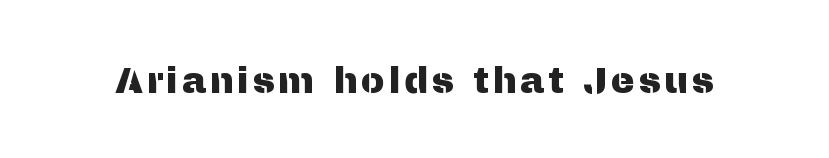
{"serif": "no", "italic": "no", "width": "normal", "stroke_contrast": "medium", "x_height": "medium", "monospaced": "no", "underline": "no", "glyph_px": 36}
